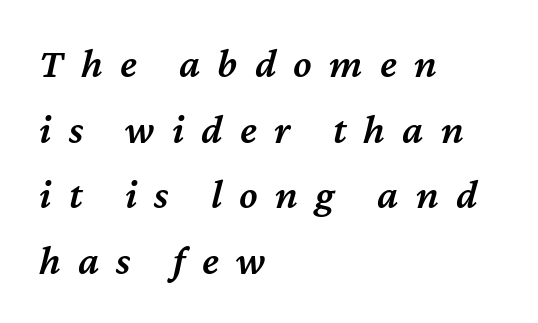
The image shows 42 px semibold type, italic (leaning right); set left-aligned, normal line spacing (1.56x), unusually wide letter spacing (+0.41 em), not underlined; medium stroke contrast and a medium x-height.
